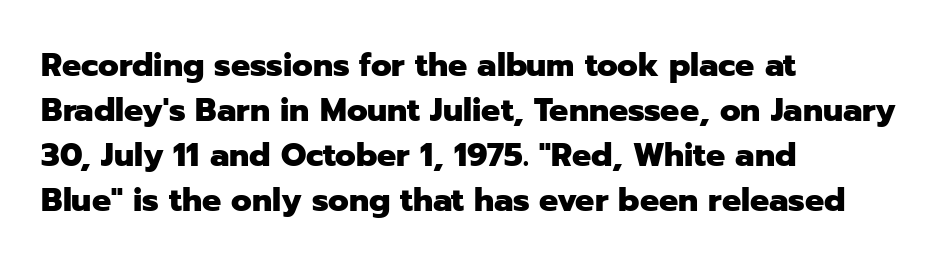
{"serif": "no", "italic": "no", "bold": "yes", "weight": "heavy", "width": "normal", "stroke_contrast": "low", "x_height": "medium", "monospaced": "no", "underline": "no", "align": "left", "line_spacing": "normal", "line_spacing_ratio": 1.41, "letter_spacing": "normal", "letter_spacing_em": 0.0, "glyph_px": 32}
